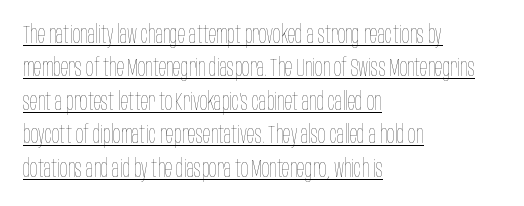
Q: Is the text bold? A: No.
Q: Is the text italic (slanted)? A: No, it is upright.
Q: Is the text underlined? A: Yes.
Q: How is the paragraph aligned? A: Left-aligned.
Q: Is the spacing between letters normal or unusually wide? A: Normal.
Q: Is the spacing between lines tight, normal or loose? A: Normal.
